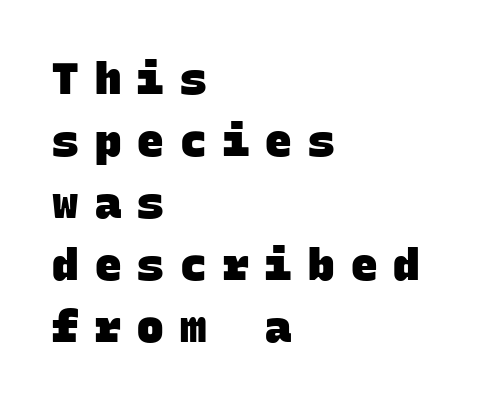
The image shows 44 px heavy sans-serif type, monospaced; set left-aligned, normal line spacing (1.41x), unusually wide letter spacing (+0.37 em), not underlined; low stroke contrast and a large x-height.
